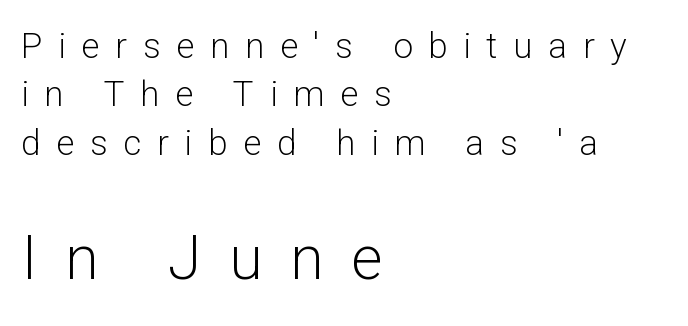
Q: Is the text bold? A: No.
Q: Is the text italic (slanted)? A: No, it is upright.
Q: Is the typeface a serif or a sans-serif typeface? A: Sans-serif.
Q: Is the text underlined? A: No.
Q: How is the paragraph aligned? A: Left-aligned.
Q: Is the spacing between letters normal or unusually wide? A: Unusually wide.
Q: Is the spacing between lines tight, normal or loose? A: Normal.
Q: Which block of text is set in a larger size, the first (top) or the second (bottom)? A: The second (bottom) one.
Q: Width (condensed, normal, or wide)? A: Normal.
Q: Stroke contrast? A: Low.
Q: x-height? A: Medium.
Q: Monospaced? A: No.
